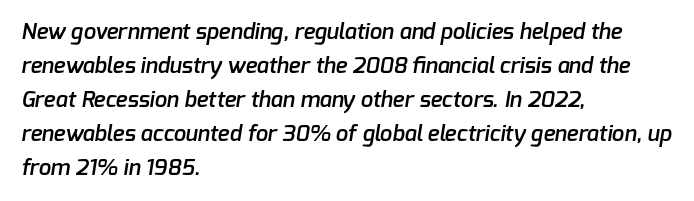
Emphasis by weight is partial: semibold. The rag falls on the right side of this text block. Quick note: underline off. Students, note that the glyphs here touch the page at normal intervals. Reading down the column, the eye jumps a familiar distance to each next line.
